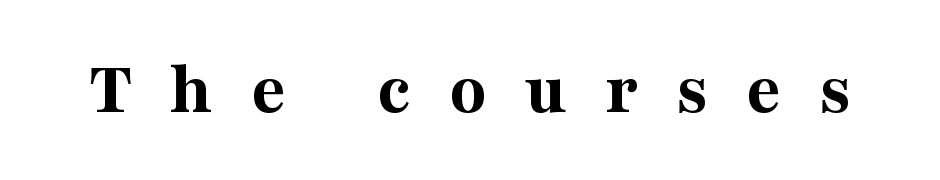
{"serif": "yes", "italic": "no", "bold": "yes", "weight": "bold", "width": "normal", "stroke_contrast": "medium", "x_height": "medium", "monospaced": "no", "underline": "no", "letter_spacing": "wide", "letter_spacing_em": 0.5, "glyph_px": 76}
